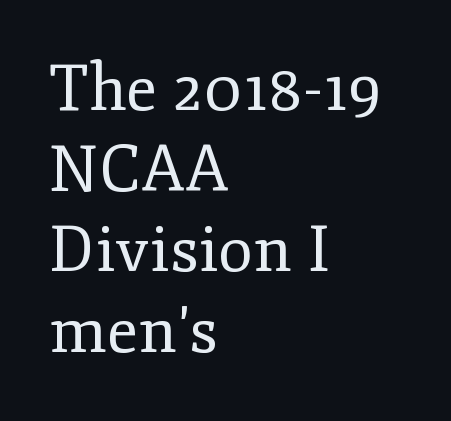
Q: Is the text bold? A: No.
Q: Is the text italic (slanted)? A: No, it is upright.
Q: Is the typeface a serif or a sans-serif typeface? A: Serif.
Q: Is the text underlined? A: No.
Q: How is the paragraph aligned? A: Left-aligned.
Q: Is the spacing between letters normal or unusually wide? A: Normal.
Q: Is the spacing between lines tight, normal or loose? A: Normal.
Q: Width (condensed, normal, or wide)? A: Normal.
Q: Stroke contrast? A: Low.
Q: x-height? A: Small.
Q: Monospaced? A: No.
